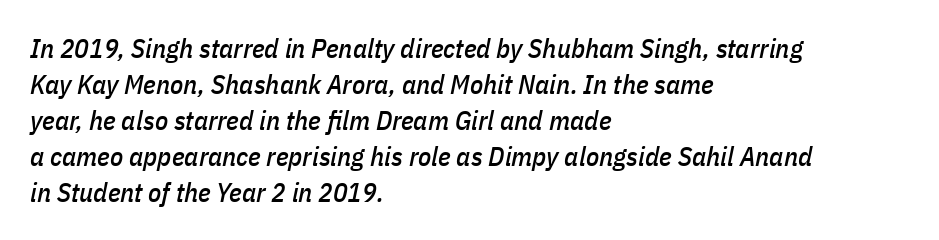
{"italic": "yes", "lean": "right", "slant_degrees": 11, "underline": "no", "align": "left", "line_spacing": "normal", "line_spacing_ratio": 1.33, "letter_spacing": "normal", "letter_spacing_em": 0.0, "glyph_px": 27}
